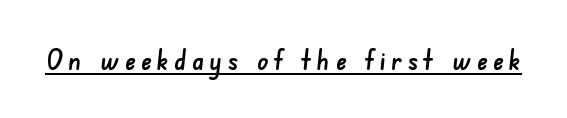
Glance below the letters and you will spot a drawn line. No feet cap the strokes, marking this as sans-serif type. Here the glyphs are tracked loosely, breaking word shapes into spaced letters. Think of a printed novel: that variable character pitch is what you see here.
